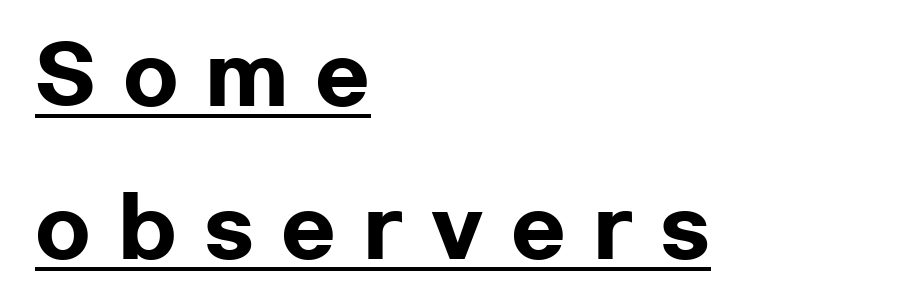
Is the letter spacing exaggerated? Yes — the characters are pushed far apart. Notice how thick the strokes are: this is what a full bold looks like. Tall strokes in this sample are plumb rather than angled. Each letter keeps its own natural width here, so spacing adapts to shape. Each line of the rendering has a horizontal stroke beneath the glyphs. Is the block centered? No — it sits flush against the left margin.
